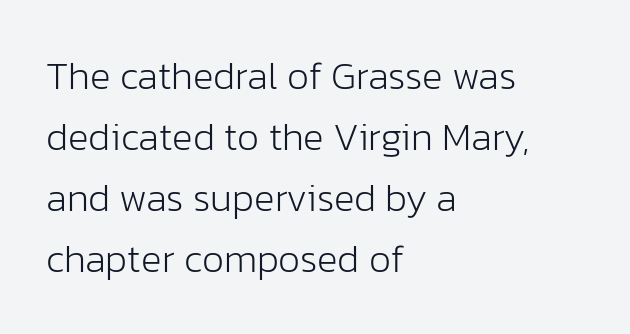
Q: Is the text bold? A: No.
Q: Is the text italic (slanted)? A: No, it is upright.
Q: Is the typeface a serif or a sans-serif typeface? A: Sans-serif.
Q: Is the text underlined? A: No.
Q: How is the paragraph aligned? A: Left-aligned.
Q: Is the spacing between letters normal or unusually wide? A: Normal.
Q: Is the spacing between lines tight, normal or loose? A: Normal.
Q: Width (condensed, normal, or wide)? A: Normal.
Q: Stroke contrast? A: Low.
Q: x-height? A: Medium.
Q: Monospaced? A: No.
